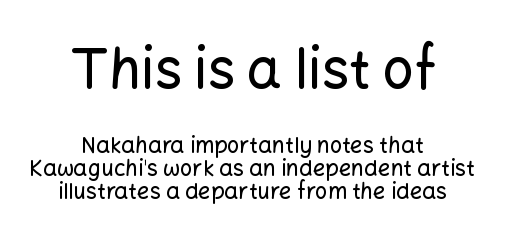
A centered setting, common on invitations and titles, is used for this passage. Summary of vertical rhythm: compact, with narrow interline spacing. Type size steps down from the first block to the second. Unmarked baselines from the first word to the last. Posture: vertical. The rendering uses natural spacing where letterforms have individual widths.
